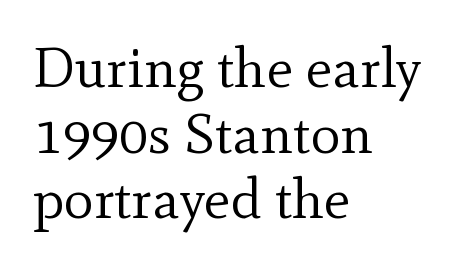
The image shows 56 px regular-weight serif type, upright; set left-aligned, line spacing 1.17x, normal letter spacing, not underlined; a small x-height.
